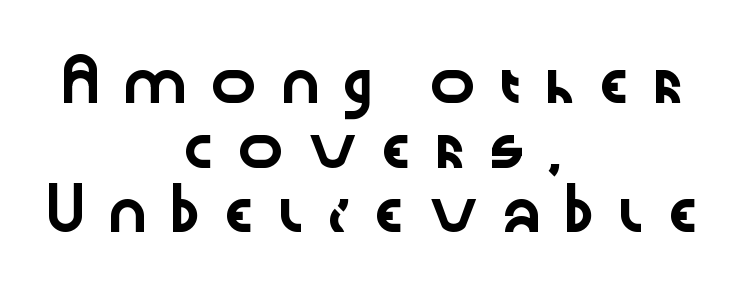
{"serif": "no", "italic": "no", "width": "wide", "stroke_contrast": "low", "x_height": "medium", "monospaced": "no", "underline": "no", "align": "center", "line_spacing": "normal", "line_spacing_ratio": 1.66, "letter_spacing": "wide", "letter_spacing_em": 0.43, "glyph_px": 39}
